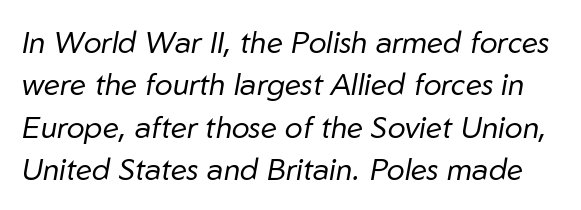
{"italic": "yes", "lean": "right", "slant_degrees": 10, "bold": "no", "weight": "regular", "width": "normal", "stroke_contrast": "low", "x_height": "medium", "monospaced": "no", "underline": "no", "line_spacing": "normal", "line_spacing_ratio": 1.41, "letter_spacing": "normal", "letter_spacing_em": 0.0, "glyph_px": 30}
